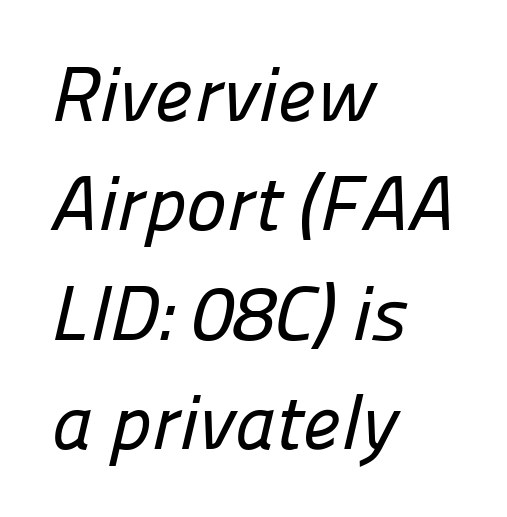
{"serif": "no", "width": "normal", "stroke_contrast": "low", "x_height": "medium", "monospaced": "no", "underline": "no", "align": "left", "line_spacing": "normal", "line_spacing_ratio": 1.42, "letter_spacing": "normal", "letter_spacing_em": 0.0, "glyph_px": 77}
